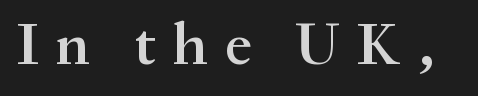
The image shows 61 px semibold serif type, upright; set unusually wide letter spacing (+0.27 em), not underlined; medium stroke contrast and a small x-height.
